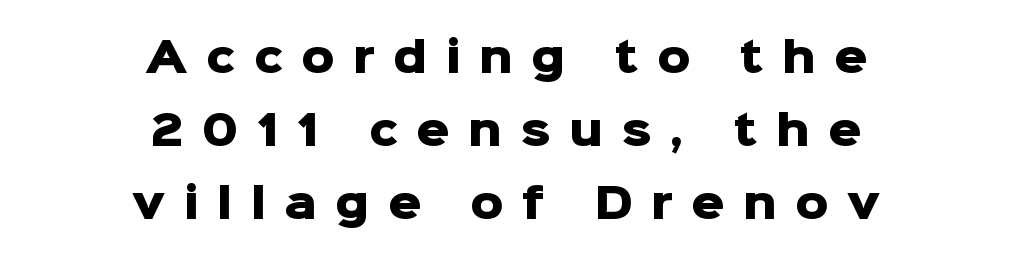
Q: Is the text bold? A: Yes.
Q: Is the text italic (slanted)? A: No, it is upright.
Q: Is the typeface a serif or a sans-serif typeface? A: Sans-serif.
Q: Is the text underlined? A: No.
Q: How is the paragraph aligned? A: Centered.
Q: Is the spacing between letters normal or unusually wide? A: Unusually wide.
Q: Width (condensed, normal, or wide)? A: Normal.
Q: Stroke contrast? A: Low.
Q: x-height? A: Medium.
Q: Monospaced? A: No.
